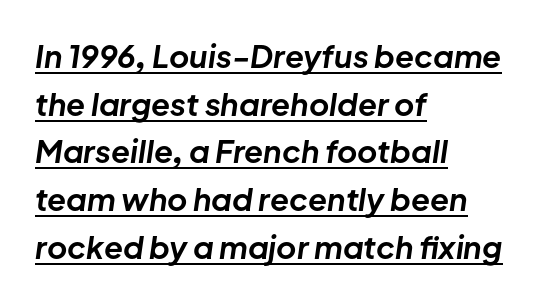
Q: Is the text bold? A: Yes.
Q: Is the text italic (slanted)? A: Yes, it leans right by about 8 degrees.
Q: Is the text underlined? A: Yes.
Q: How is the paragraph aligned? A: Left-aligned.
Q: Is the spacing between letters normal or unusually wide? A: Normal.
Q: Is the spacing between lines tight, normal or loose? A: Normal.
Q: Width (condensed, normal, or wide)? A: Normal.
Q: Stroke contrast? A: Low.
Q: x-height? A: Medium.
Q: Monospaced? A: No.
